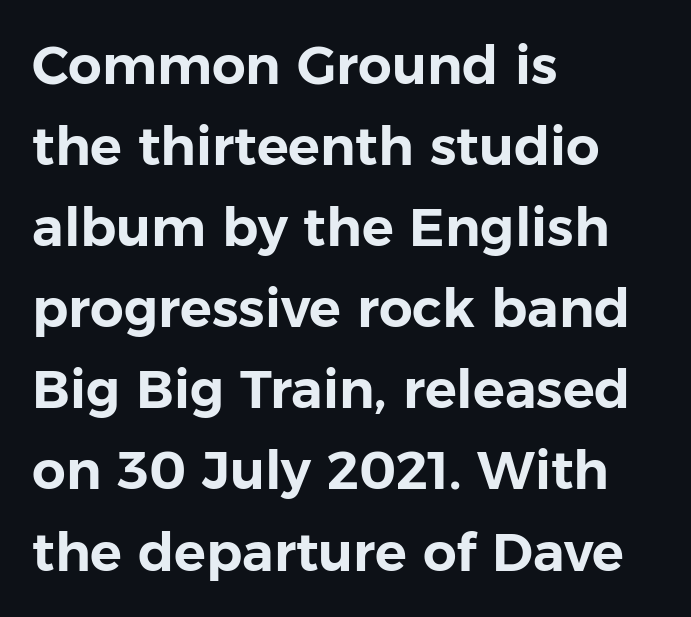
The image shows 53 px sans-serif type, upright; set left-aligned, normal line spacing (1.53x), normal letter spacing, not underlined; low stroke contrast and a medium x-height.
